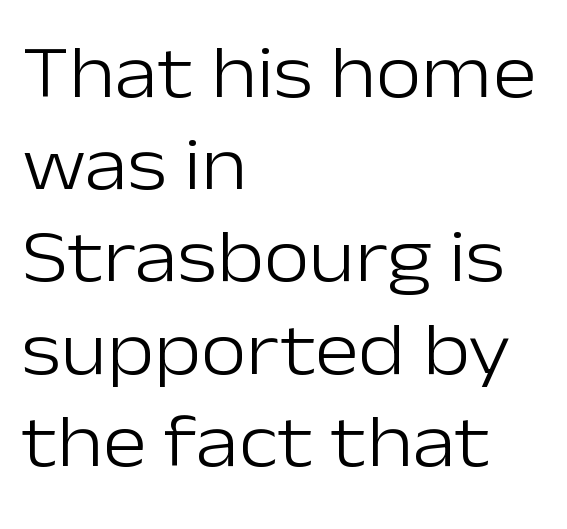
{"serif": "no", "italic": "no", "bold": "no", "weight": "light", "width": "normal", "stroke_contrast": "low", "x_height": "medium", "monospaced": "no", "underline": "no", "align": "left", "line_spacing_ratio": 1.23, "letter_spacing": "normal", "letter_spacing_em": 0.0, "glyph_px": 75}
